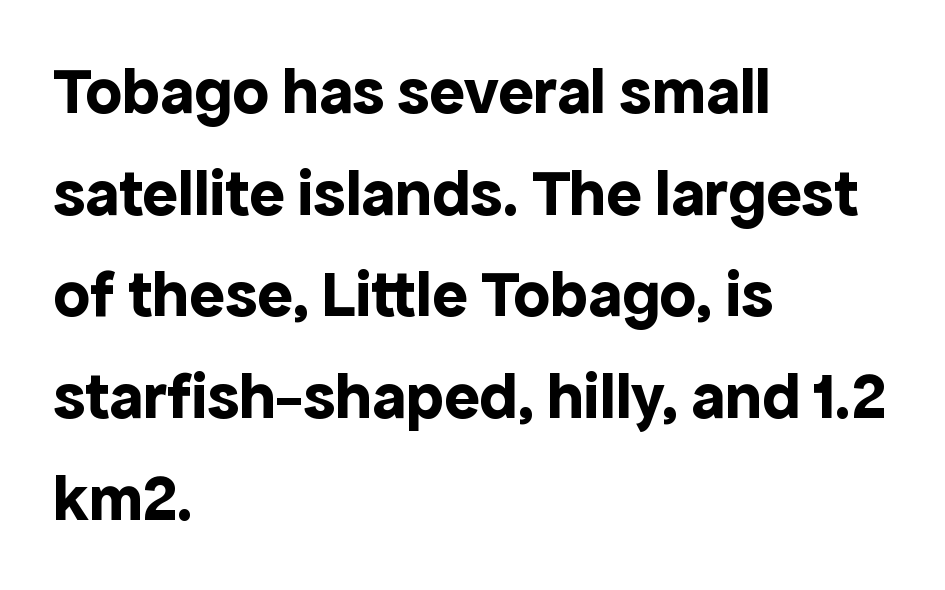
The image shows 66 px bold sans-serif type, upright; set left-aligned, normal line spacing (1.54x), normal letter spacing, not underlined; a medium x-height.
